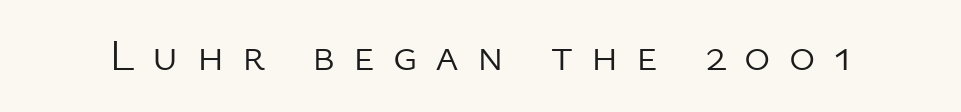
Q: Is the text bold? A: No.
Q: Is the text italic (slanted)? A: No, it is upright.
Q: Is the typeface a serif or a sans-serif typeface? A: Sans-serif.
Q: Is the text underlined? A: No.
Q: Is the spacing between letters normal or unusually wide? A: Unusually wide.
Q: Width (condensed, normal, or wide)? A: Normal.
Q: Stroke contrast? A: Low.
Q: x-height? A: Medium.
Q: Monospaced? A: No.
